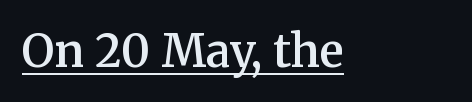
The image shows 45 px semibold serif type, upright; set normal letter spacing, underlined; medium stroke contrast and a medium x-height.
